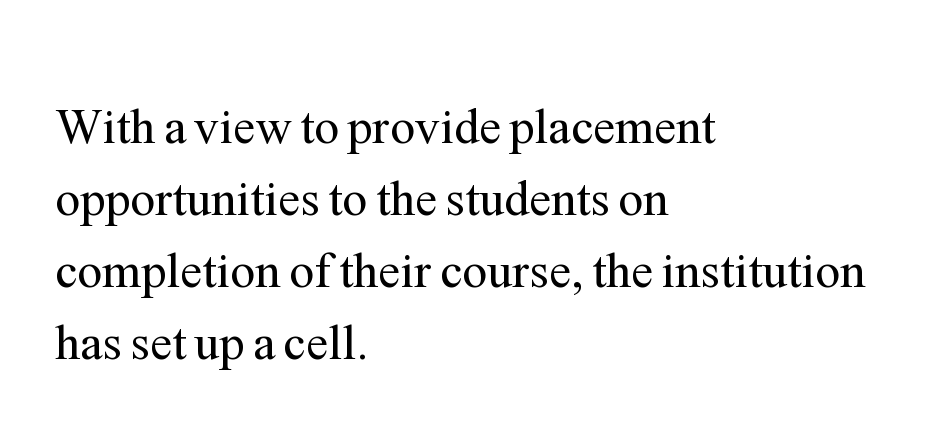
Q: Is the text bold? A: No.
Q: Is the text italic (slanted)? A: No, it is upright.
Q: Is the typeface a serif or a sans-serif typeface? A: Serif.
Q: Is the text underlined? A: No.
Q: How is the paragraph aligned? A: Left-aligned.
Q: Is the spacing between letters normal or unusually wide? A: Normal.
Q: Is the spacing between lines tight, normal or loose? A: Normal.
Q: Width (condensed, normal, or wide)? A: Normal.
Q: Stroke contrast? A: Medium.
Q: x-height? A: Medium.
Q: Monospaced? A: No.
